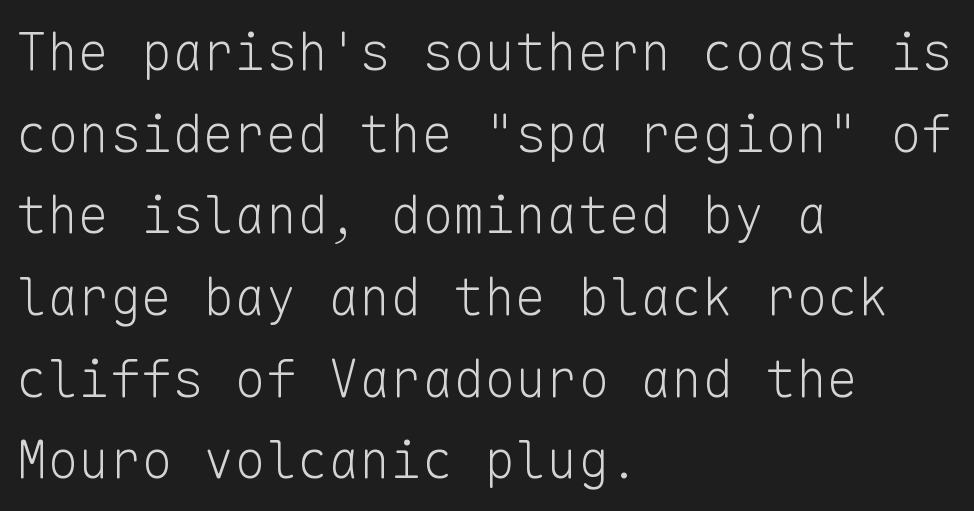
The image shows 52 px light sans-serif type, upright, monospaced; set left-aligned, normal line spacing (1.57x), normal letter spacing, not underlined; low stroke contrast and a medium x-height.
